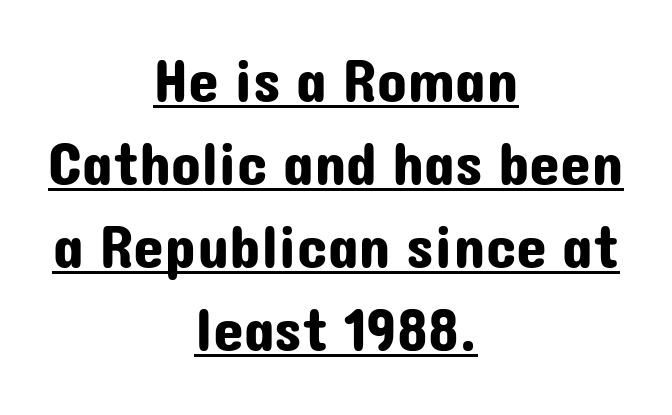
Q: Is the text italic (slanted)? A: No, it is upright.
Q: Is the typeface a serif or a sans-serif typeface? A: Sans-serif.
Q: Is the text underlined? A: Yes.
Q: How is the paragraph aligned? A: Centered.
Q: Is the spacing between letters normal or unusually wide? A: Normal.
Q: Is the spacing between lines tight, normal or loose? A: Normal.
Q: Width (condensed, normal, or wide)? A: Normal.
Q: Stroke contrast? A: Low.
Q: x-height? A: Medium.
Q: Monospaced? A: No.
